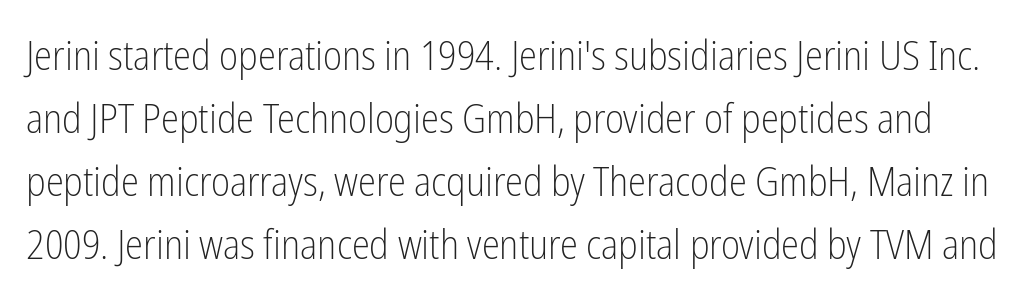
Q: Is the text bold? A: No.
Q: Is the text italic (slanted)? A: No, it is upright.
Q: Is the typeface a serif or a sans-serif typeface? A: Sans-serif.
Q: Is the text underlined? A: No.
Q: Is the spacing between letters normal or unusually wide? A: Normal.
Q: Is the spacing between lines tight, normal or loose? A: Normal.
Q: Width (condensed, normal, or wide)? A: Condensed.
Q: Stroke contrast? A: Low.
Q: x-height? A: Medium.
Q: Monospaced? A: No.
